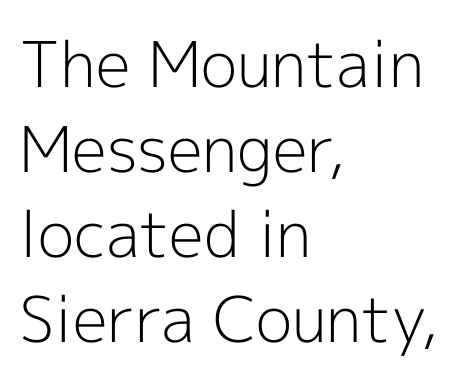
The image shows 63 px light sans-serif type, upright; set left-aligned, normal line spacing (1.35x), normal letter spacing, not underlined; a medium x-height.
